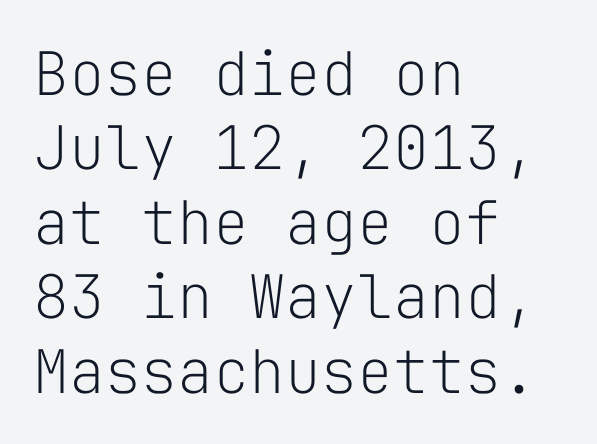
Q: Is the text bold? A: No.
Q: Is the text italic (slanted)? A: No, it is upright.
Q: Is the typeface a serif or a sans-serif typeface? A: Sans-serif.
Q: Is the text underlined? A: No.
Q: How is the paragraph aligned? A: Left-aligned.
Q: Is the spacing between letters normal or unusually wide? A: Normal.
Q: Width (condensed, normal, or wide)? A: Normal.
Q: Stroke contrast? A: Low.
Q: x-height? A: Medium.
Q: Monospaced? A: Yes.
